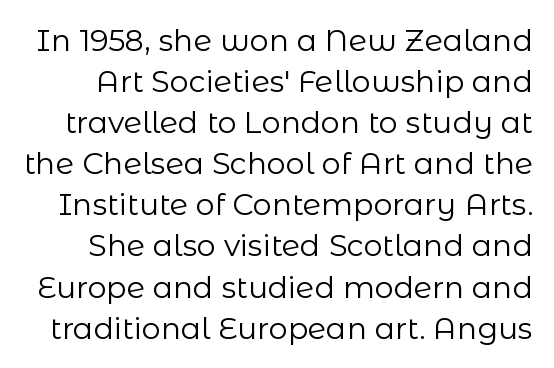
{"serif": "no", "italic": "no", "bold": "no", "weight": "regular", "width": "normal", "stroke_contrast": "low", "x_height": "medium", "monospaced": "no", "underline": "no", "line_spacing": "normal", "line_spacing_ratio": 1.37, "letter_spacing": "normal", "letter_spacing_em": 0.0, "glyph_px": 30}
